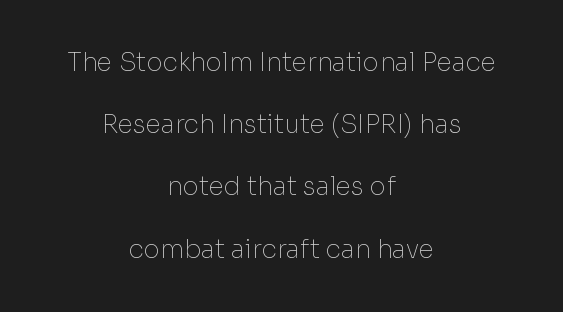
{"italic": "no", "bold": "no", "underline": "no", "align": "center", "line_spacing": "loose", "line_spacing_ratio": 2.49, "letter_spacing": "normal", "letter_spacing_em": 0.0, "glyph_px": 25}
